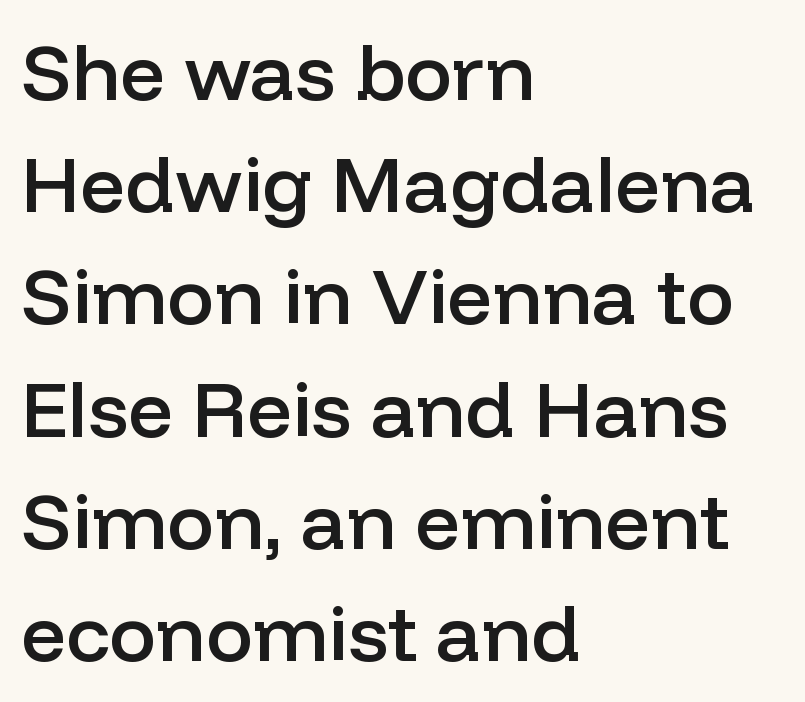
The image shows 79 px semibold sans-serif type, upright; set left-aligned, normal line spacing (1.42x), normal letter spacing, not underlined; low stroke contrast and a medium x-height.
